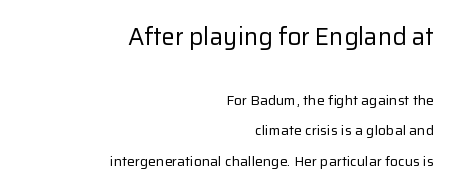
Q: Is the text bold? A: No.
Q: Is the text italic (slanted)? A: No, it is upright.
Q: Is the text underlined? A: No.
Q: How is the paragraph aligned? A: Right-aligned.
Q: Is the spacing between letters normal or unusually wide? A: Normal.
Q: Is the spacing between lines tight, normal or loose? A: Loose.
Q: Which block of text is set in a larger size, the first (top) or the second (bottom)? A: The first (top) one.
